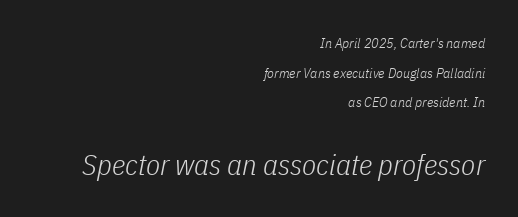
{"italic": "yes", "lean": "right", "slant_degrees": 11, "bold": "no", "weight": "light", "width": "condensed", "stroke_contrast": "low", "x_height": "medium", "monospaced": "no", "underline": "no", "align": "right", "line_spacing": "loose", "line_spacing_ratio": 2.12, "letter_spacing": "normal", "letter_spacing_em": 0.0, "larger_block": "second", "size_ratio": 2.07, "glyph_px": 29}
